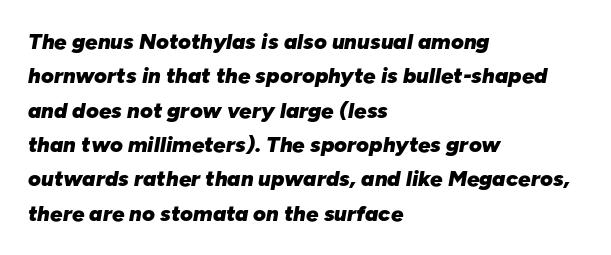
{"italic": "yes", "lean": "right", "slant_degrees": 10, "bold": "yes", "underline": "no", "align": "left", "line_spacing": "normal", "line_spacing_ratio": 1.56, "letter_spacing": "normal", "letter_spacing_em": 0.0, "glyph_px": 22}
